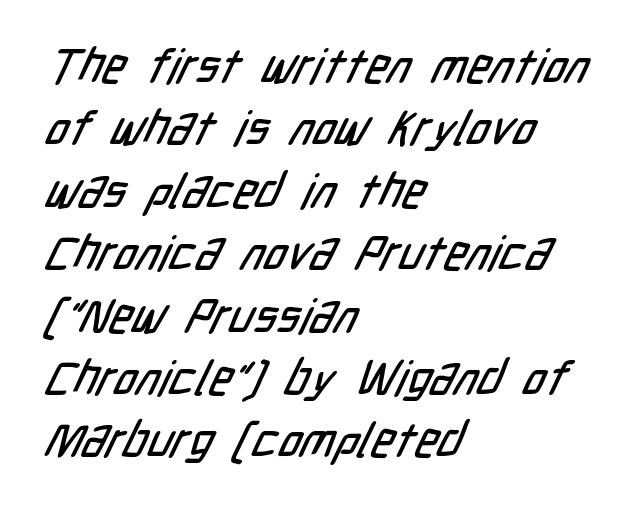
The image shows 48 px condensed sans-serif type; set left-aligned, normal line spacing (1.3x), normal letter spacing, not underlined; low stroke contrast and a medium x-height.
